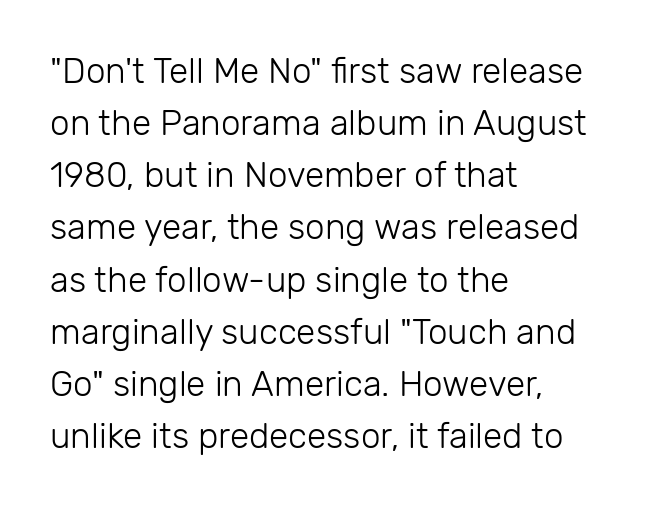
The image shows 35 px light sans-serif type, upright; set left-aligned, normal line spacing (1.49x), normal letter spacing, not underlined; low stroke contrast and a medium x-height.
